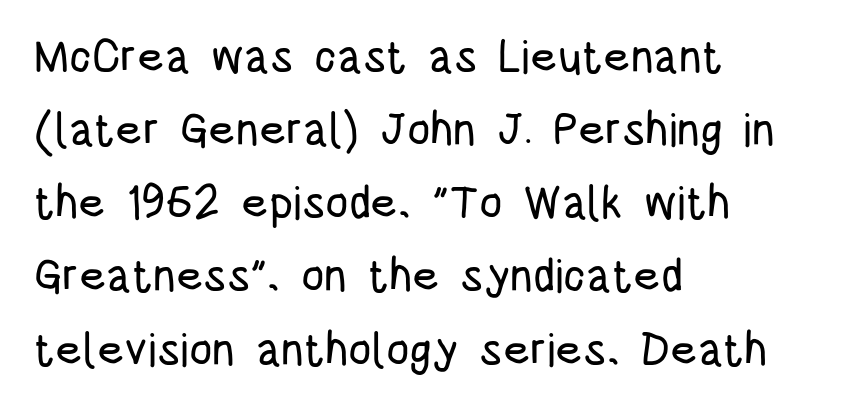
Does the type have serifs? No, each stem ends abruptly. Here the designer chose a conventional face with non-uniform glyph widths. Rule under the text: the space is simply empty. Ascenders rise straight up at ninety degrees. These lines are set flush left with a ragged right edge.
